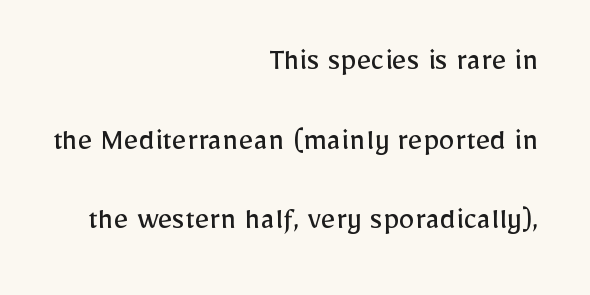
Q: Is the text bold? A: No.
Q: Is the text italic (slanted)? A: No, it is upright.
Q: Is the typeface a serif or a sans-serif typeface? A: Sans-serif.
Q: Is the text underlined? A: No.
Q: How is the paragraph aligned? A: Right-aligned.
Q: Is the spacing between letters normal or unusually wide? A: Normal.
Q: Is the spacing between lines tight, normal or loose? A: Loose.
Q: Width (condensed, normal, or wide)? A: Normal.
Q: Stroke contrast? A: Low.
Q: x-height? A: Medium.
Q: Monospaced? A: No.
